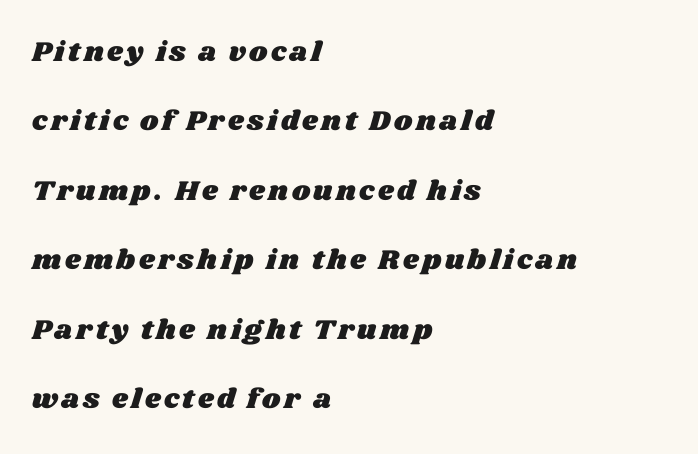
The image shows 28 px wide type; set left-aligned, loose line spacing (2.48x), not underlined; medium stroke contrast and a large x-height.
